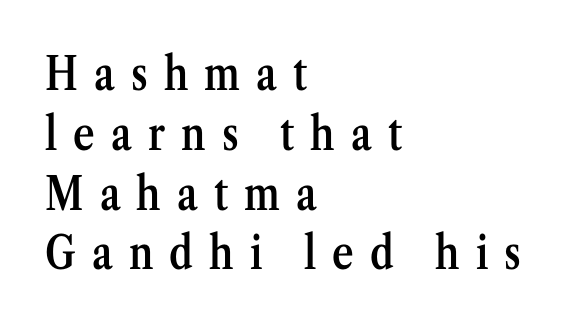
The words here are not underlined. Quick note: interline space is typical. Are there feet on the stems? There are — it's a serif. Horizontally, the lines are justified to the leading edge only. A typesetter would call this proportional, since set widths differ per character.
